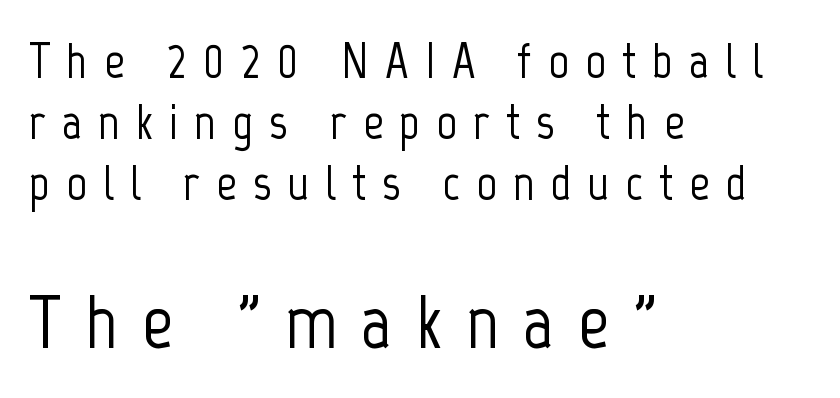
Q: Is the text italic (slanted)? A: No, it is upright.
Q: Is the typeface a serif or a sans-serif typeface? A: Sans-serif.
Q: Is the text underlined? A: No.
Q: How is the paragraph aligned? A: Left-aligned.
Q: Is the spacing between letters normal or unusually wide? A: Unusually wide.
Q: Which block of text is set in a larger size, the first (top) or the second (bottom)? A: The second (bottom) one.
Q: Width (condensed, normal, or wide)? A: Condensed.
Q: Stroke contrast? A: Low.
Q: x-height? A: Medium.
Q: Monospaced? A: No.
